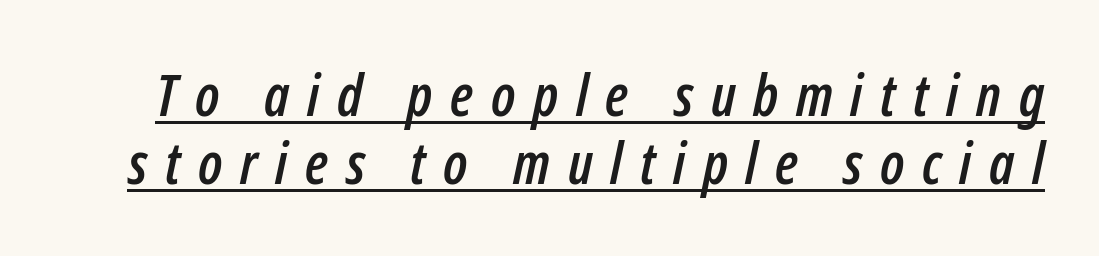
Q: Is the text italic (slanted)? A: Yes, it leans right by about 12 degrees.
Q: Is the text underlined? A: Yes.
Q: Is the spacing between letters normal or unusually wide? A: Unusually wide.
Q: Width (condensed, normal, or wide)? A: Condensed.
Q: Stroke contrast? A: Low.
Q: x-height? A: Medium.
Q: Monospaced? A: No.
